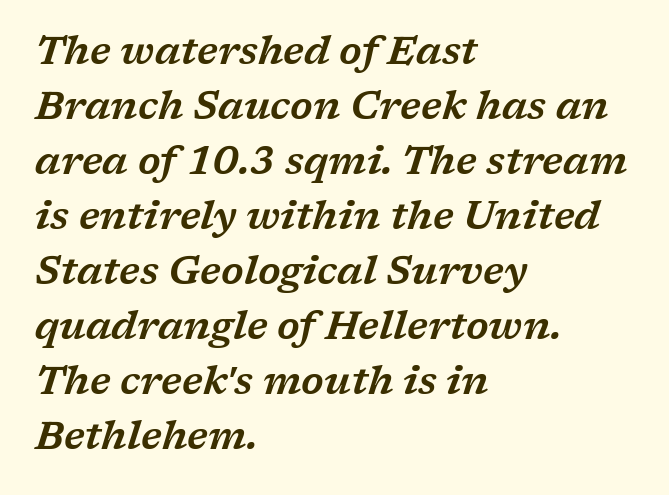
The image shows 39 px wide serif type, italic (leaning right); set left-aligned, normal line spacing (1.41x), normal letter spacing, not underlined; low stroke contrast and a medium x-height.
